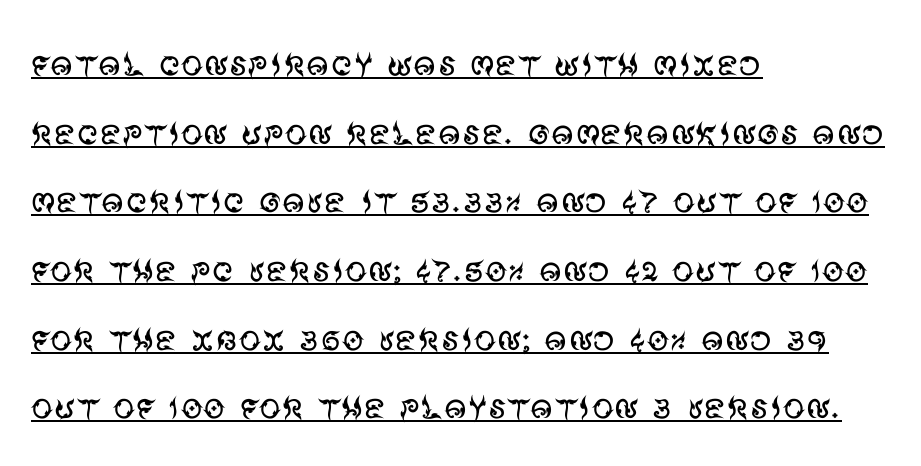
The image shows 44 px regular-weight sans-serif type, upright; set left-aligned, normal line spacing (1.56x), normal letter spacing, underlined; medium stroke contrast and a large x-height.
